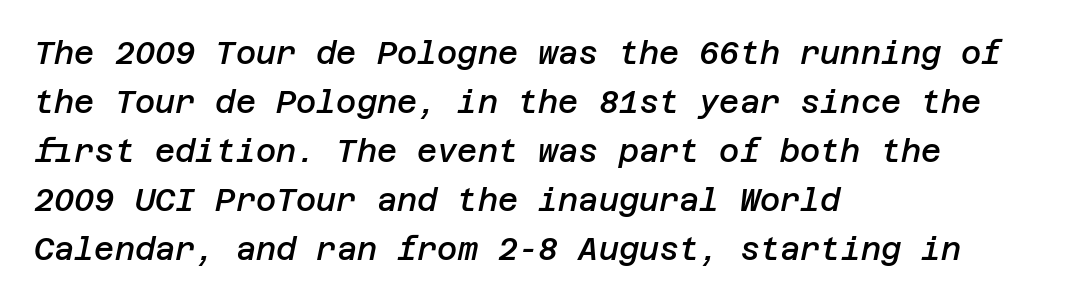
The words here are not underlined. Regarding leading, the lines here are spaced in the standard way. In terms of letterspacing, this is plain default setting. The characters look somewhat weighty, a semibold short of true bold. The rendering applies a slant to the glyphs.
